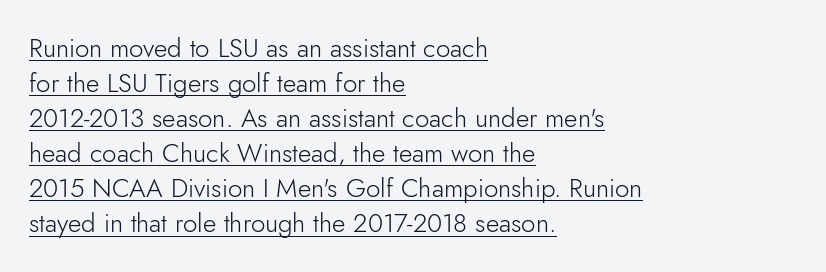
Q: Is the text bold? A: No.
Q: Is the text italic (slanted)? A: No, it is upright.
Q: Is the text underlined? A: Yes.
Q: How is the paragraph aligned? A: Left-aligned.
Q: Is the spacing between letters normal or unusually wide? A: Normal.
Q: Is the spacing between lines tight, normal or loose? A: Normal.
